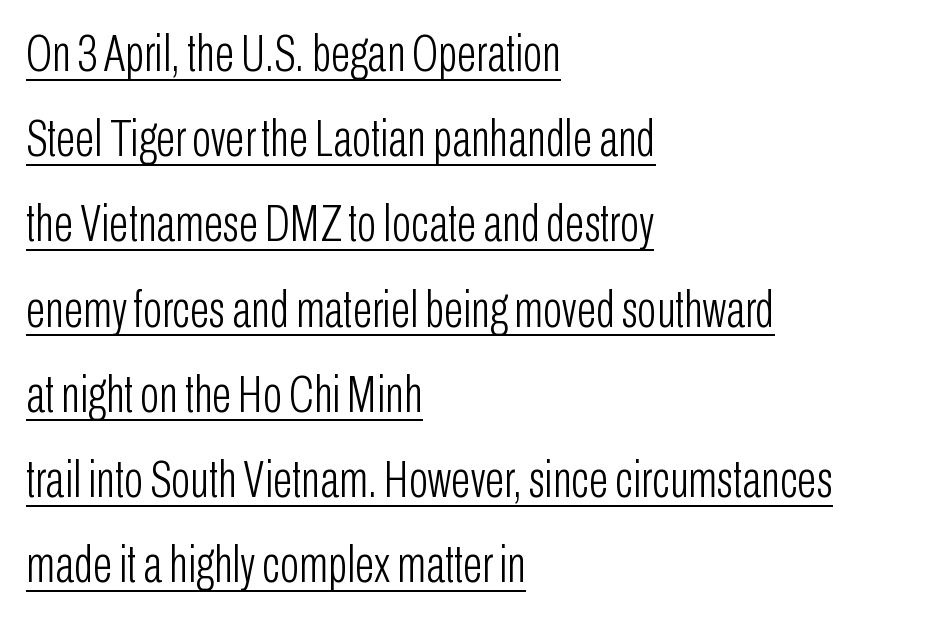
You could call the tracking neutral — neither tight nor loose. The axis of the letterforms is exactly vertical. Is the stroke heavy? The answer is a plain regular-or-lighter. Is there an underline? Yes — a line sits under the letters. Does the copy run flush right? No — it runs flush left.
